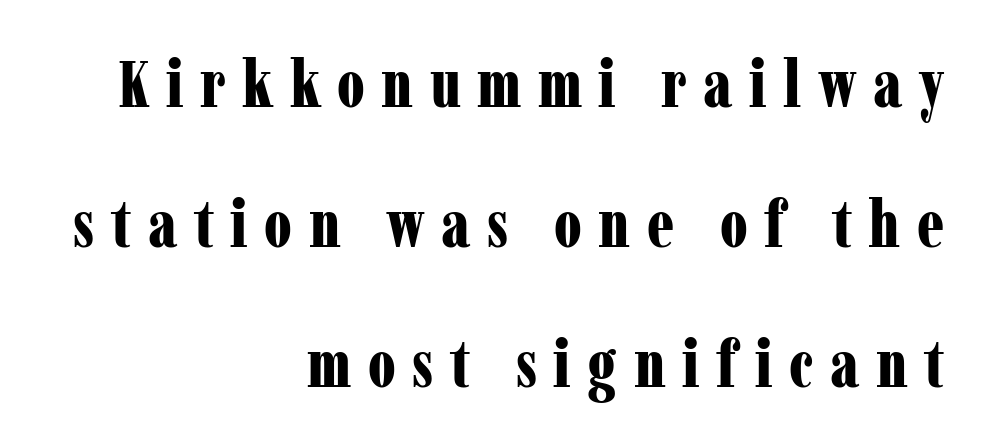
Vertically, the passage feels expansive, rows floating well apart. Descender tails drop into unmarked territory. A typesetter would mark this as roman, not italic. A student would call this right alignment; a typographer would say flush right, rag left. Each letter keeps its own natural width here, so spacing adapts to shape. Students, note that the glyphs here are deliberately spaced far apart.
